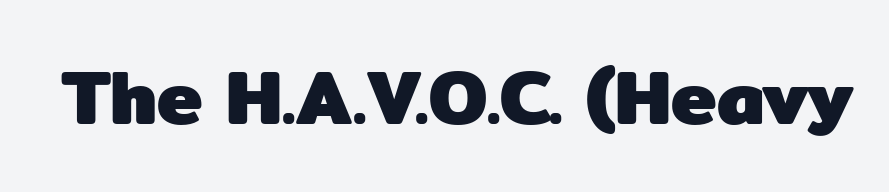
{"serif": "no", "italic": "no", "bold": "yes", "weight": "heavy", "width": "normal", "stroke_contrast": "low", "x_height": "medium", "monospaced": "no", "underline": "no", "letter_spacing": "normal", "letter_spacing_em": 0.0, "glyph_px": 77}
